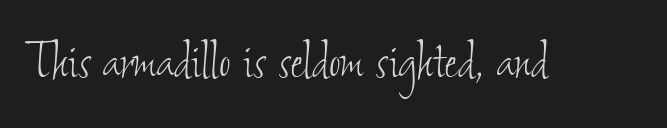
Each letter keeps its own natural width here, so spacing adapts to shape. Tracking value appears to be zero — textbook default spacing. The typesetting does not lean heavy: it is not bold. Nobody drew a line under any word here.
